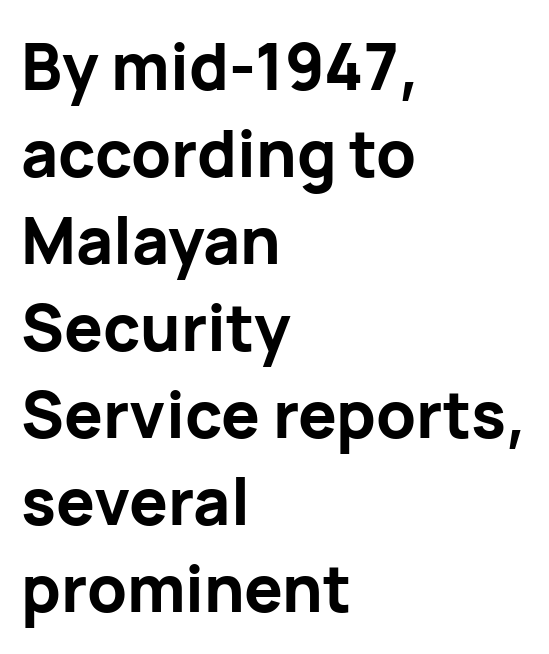
Interline gaps are of average width in this sample. Proportional: the letters do not fall into vertical columns. The space beneath each line is pristine and unruled. Grotesque or geometric, the face here clearly has no serifs.
